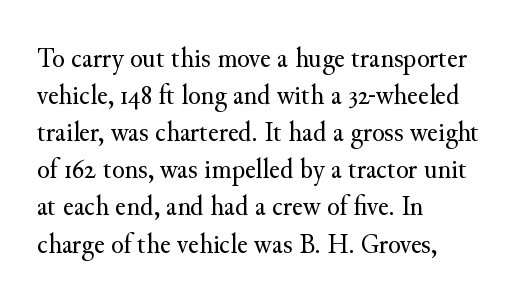
{"serif": "yes", "italic": "no", "bold": "no", "weight": "regular", "width": "normal", "stroke_contrast": "medium", "x_height": "small", "monospaced": "no", "underline": "no", "align": "left", "line_spacing": "normal", "line_spacing_ratio": 1.28, "letter_spacing": "normal", "letter_spacing_em": 0.0, "glyph_px": 29}
